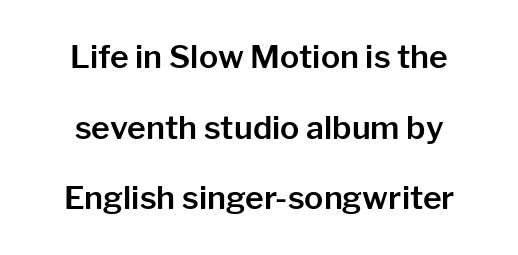
Check where the strokes stop: nothing finishes them off — pure sans. Honestly, the rows look like they've been pulled way apart. The face used here is rendered with its standard letterfit. Every stem runs plumb, perpendicular to the baseline. Plain, unruled lines of type.
